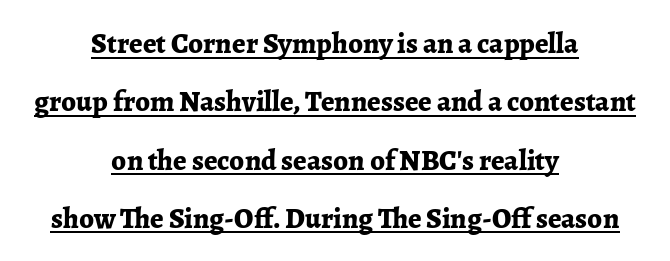
The image shows 29 px bold serif type, upright; set centered, loose line spacing (2.01x), normal letter spacing, underlined; low stroke contrast and a medium x-height.
